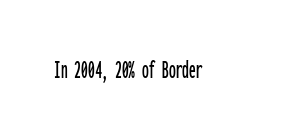
{"italic": "no", "underline": "no", "letter_spacing": "normal", "letter_spacing_em": 0.0, "glyph_px": 27}
